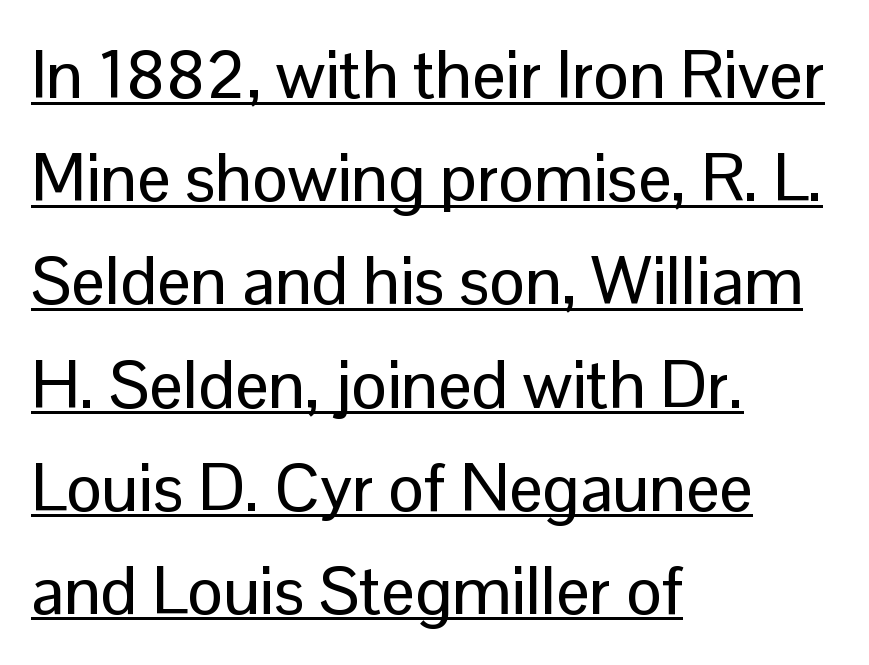
The rows are spaced the way most documents space them. The letters sit at their default tracking, neither squeezed nor spread. Every stem runs plumb, perpendicular to the baseline. Glance below the letters and you will spot a drawn line. Visually the block forms a straight wall on the left and a jagged coastline on the right. Observe the absence of serifs on each vertical stroke in this sample.
